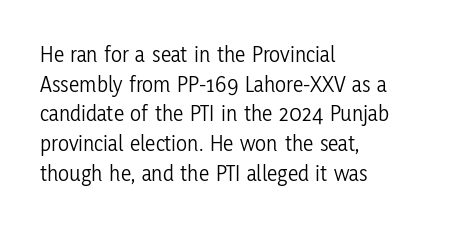
{"italic": "no", "bold": "no", "underline": "no", "align": "left", "line_spacing": "normal", "line_spacing_ratio": 1.29, "letter_spacing": "normal", "letter_spacing_em": 0.0, "glyph_px": 23}
